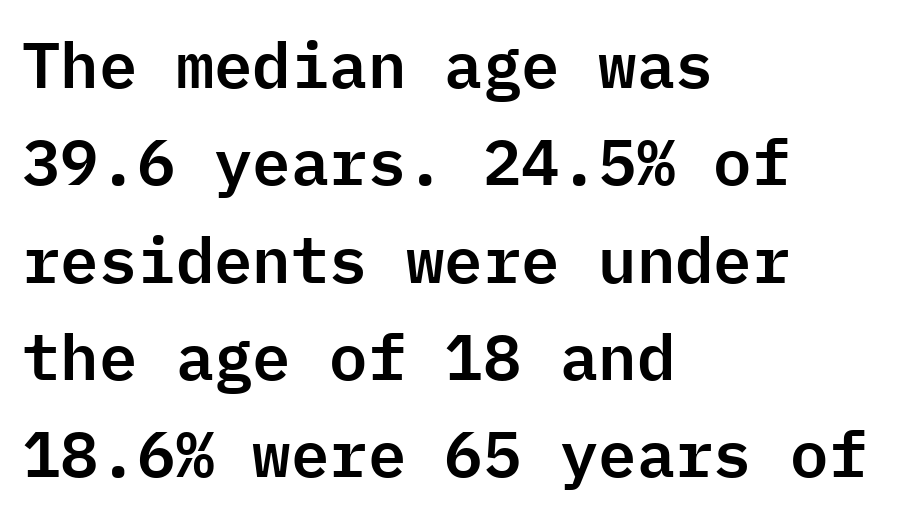
Normally led — the rows are evenly, conventionally spaced. Grotesque or geometric, the face here clearly has no serifs. Style check: upright. The letters sit at their default tracking, neither squeezed nor spread. Notice how the passage keeps a crisp vertical edge on the left only.
